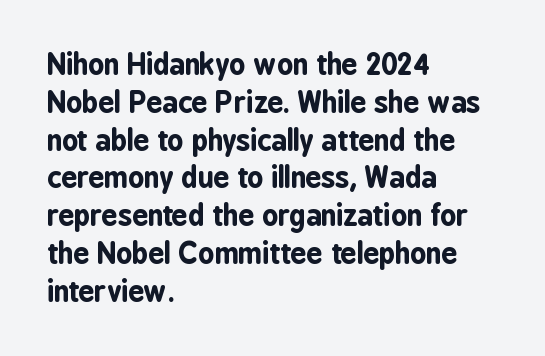
The image shows 28 px bold, condensed sans-serif type, upright; set left-aligned, normal line spacing (1.35x), normal letter spacing, not underlined; low stroke contrast and a medium x-height.
